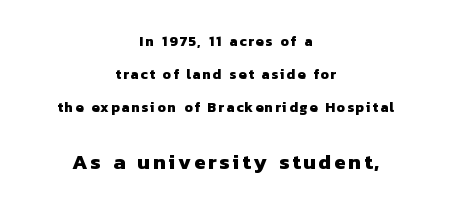
The image shows 21 px bold type; set centered, loose line spacing (2.34x), not underlined; the second (bottom) block is 1.5x larger.
